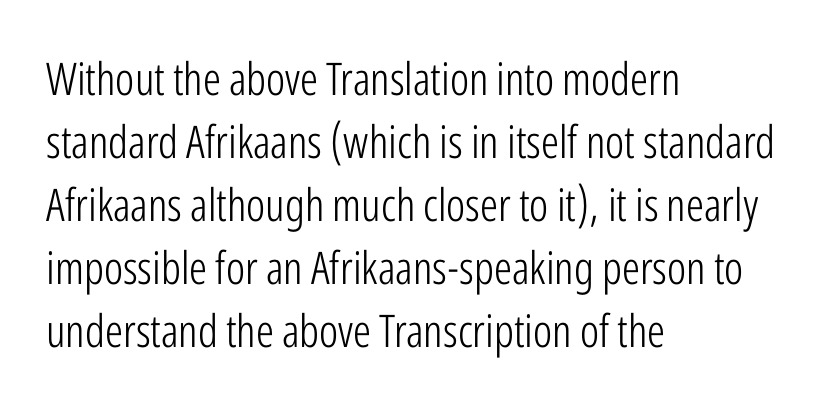
Q: Is the text bold? A: No.
Q: Is the text italic (slanted)? A: No, it is upright.
Q: Is the typeface a serif or a sans-serif typeface? A: Sans-serif.
Q: Is the text underlined? A: No.
Q: How is the paragraph aligned? A: Left-aligned.
Q: Is the spacing between letters normal or unusually wide? A: Normal.
Q: Is the spacing between lines tight, normal or loose? A: Normal.
Q: Width (condensed, normal, or wide)? A: Condensed.
Q: Stroke contrast? A: Low.
Q: x-height? A: Medium.
Q: Monospaced? A: No.
